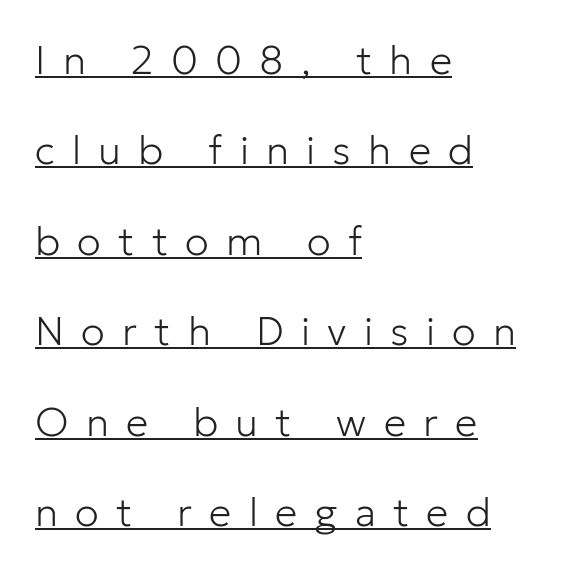
Note the varied advance widths — an 'i' is clearly narrower than an 'm'. Between one letter and the next there's a generous, obvious gap. Alignment: flush left. The lettering is marked with a stroke running underneath it.
